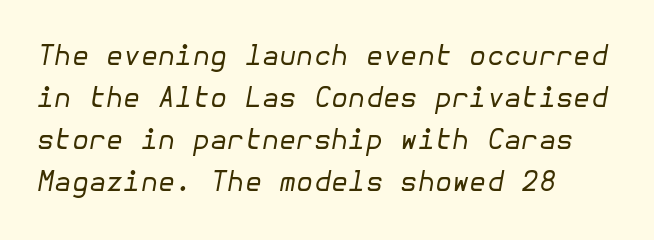
The compositor pushed each line to the left boundary. Each row of text sits above clean, open space. Leading matches the norm, producing a regular column. The line texture is even and compact thanks to regular tracking. The typesetting does not lean heavy: it is not bold.
